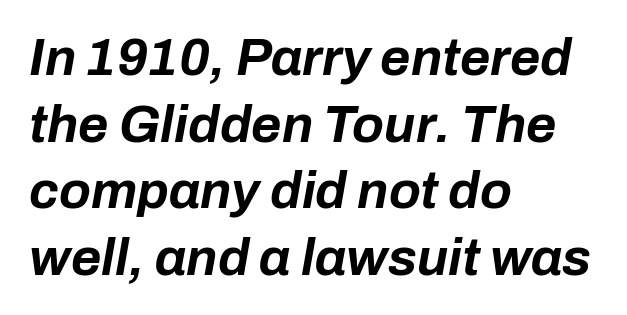
Q: Is the text bold? A: Yes.
Q: Is the text italic (slanted)? A: Yes, it leans right by about 10 degrees.
Q: Is the text underlined? A: No.
Q: How is the paragraph aligned? A: Left-aligned.
Q: Is the spacing between letters normal or unusually wide? A: Normal.
Q: Is the spacing between lines tight, normal or loose? A: Normal.
Q: Width (condensed, normal, or wide)? A: Normal.
Q: Stroke contrast? A: Low.
Q: x-height? A: Medium.
Q: Monospaced? A: No.
